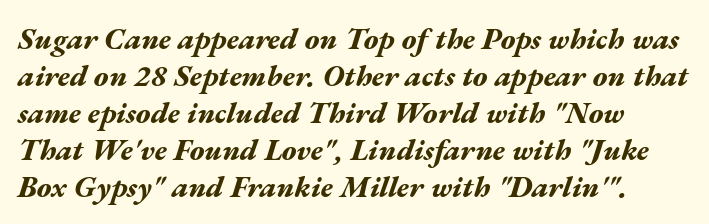
{"italic": "yes", "lean": "right", "slant_degrees": 17, "bold": "yes", "weight": "bold", "width": "wide", "stroke_contrast": "medium", "x_height": "medium", "monospaced": "no", "underline": "no", "line_spacing_ratio": 1.23, "letter_spacing": "normal", "letter_spacing_em": 0.0, "glyph_px": 30}
